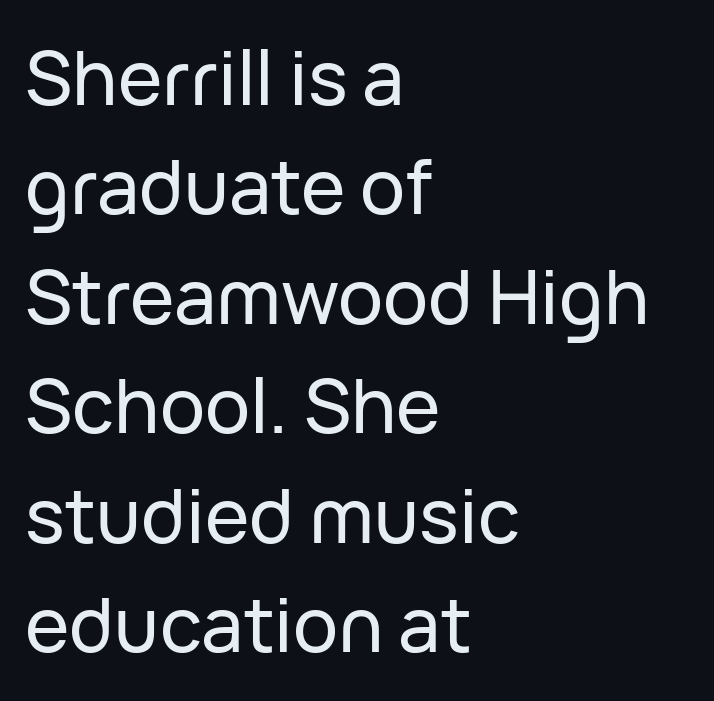
{"serif": "no", "italic": "no", "width": "normal", "stroke_contrast": "low", "x_height": "medium", "monospaced": "no", "underline": "no", "align": "left", "line_spacing": "normal", "line_spacing_ratio": 1.46, "letter_spacing": "normal", "letter_spacing_em": 0.0, "glyph_px": 75}
